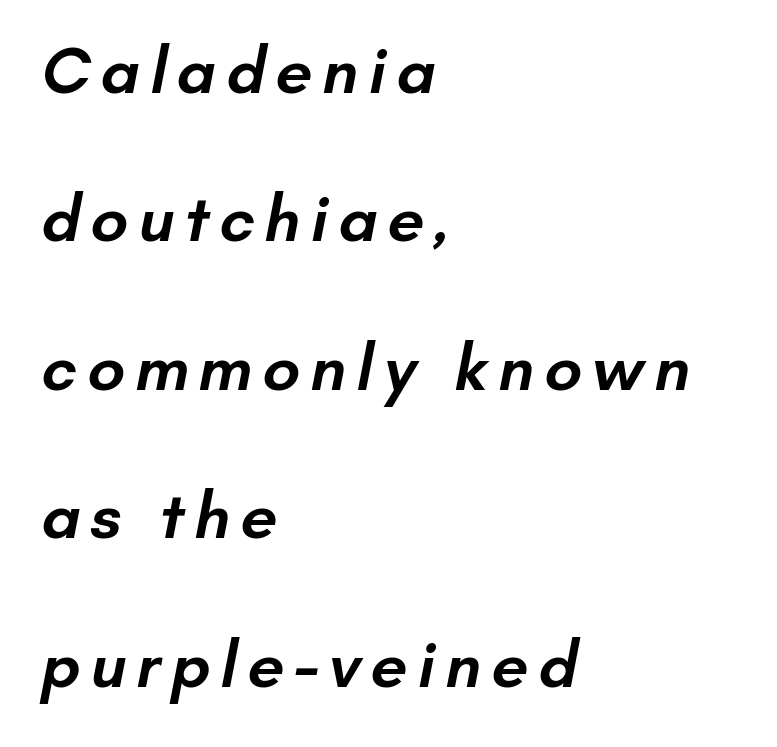
Q: Is the text bold? A: Semi-bold.
Q: Is the typeface a serif or a sans-serif typeface? A: Sans-serif.
Q: Is the text underlined? A: No.
Q: How is the paragraph aligned? A: Left-aligned.
Q: Is the spacing between lines tight, normal or loose? A: Loose.
Q: Width (condensed, normal, or wide)? A: Normal.
Q: Stroke contrast? A: Low.
Q: x-height? A: Small.
Q: Monospaced? A: No.
